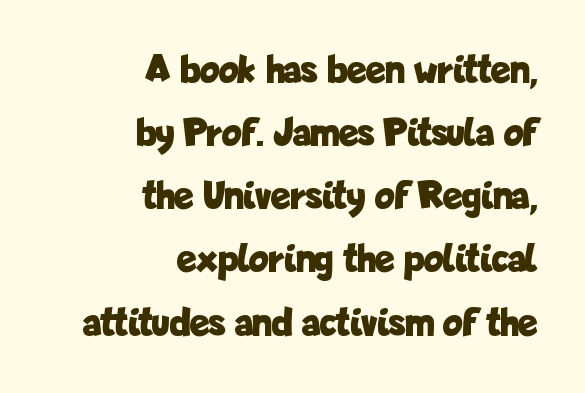
{"serif": "no", "italic": "no", "bold": "yes", "weight": "bold", "width": "condensed", "stroke_contrast": "low", "x_height": "medium", "monospaced": "no", "underline": "no", "align": "right", "line_spacing": "normal", "line_spacing_ratio": 1.54, "letter_spacing": "normal", "letter_spacing_em": 0.0, "glyph_px": 41}
